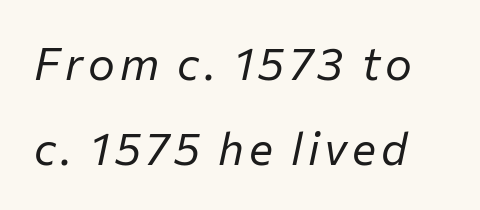
The image shows 45 px regular-weight type, italic (leaning right); set loose line spacing (1.9x), not underlined; low stroke contrast and a medium x-height.
